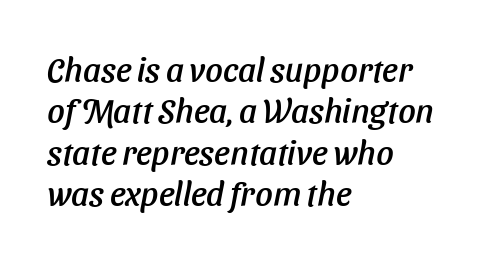
The image shows 34 px text type, italic (leaning right); set left-aligned, line spacing 1.22x, normal letter spacing, not underlined; low stroke contrast and a medium x-height.
